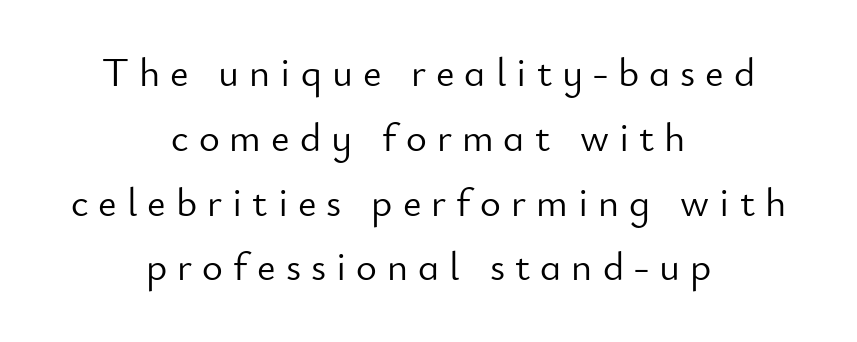
Q: Is the text bold? A: No.
Q: Is the text italic (slanted)? A: No, it is upright.
Q: Is the typeface a serif or a sans-serif typeface? A: Sans-serif.
Q: Is the text underlined? A: No.
Q: How is the paragraph aligned? A: Centered.
Q: Is the spacing between letters normal or unusually wide? A: Unusually wide.
Q: Is the spacing between lines tight, normal or loose? A: Normal.
Q: Width (condensed, normal, or wide)? A: Normal.
Q: Stroke contrast? A: Low.
Q: x-height? A: Small.
Q: Monospaced? A: No.
